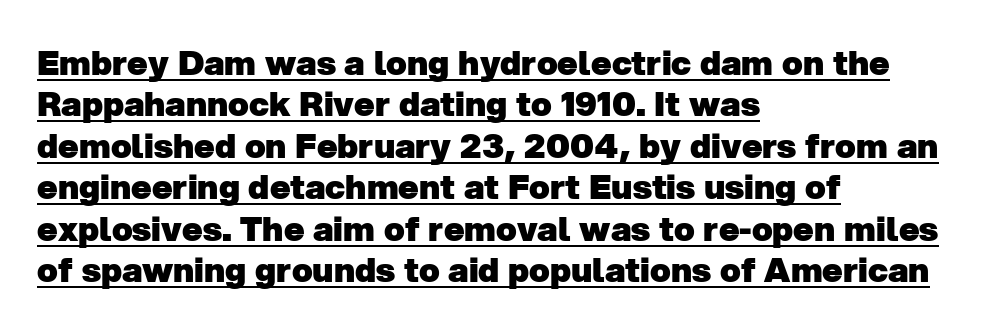
{"serif": "no", "bold": "yes", "weight": "heavy", "width": "normal", "stroke_contrast": "low", "x_height": "medium", "monospaced": "no", "underline": "yes", "align": "left", "line_spacing_ratio": 1.22, "letter_spacing": "normal", "letter_spacing_em": 0.0, "glyph_px": 34}
